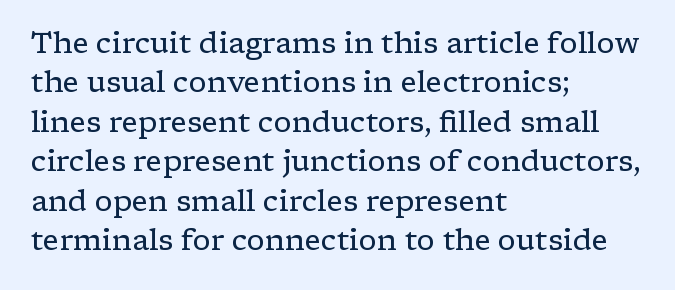
The letters advance in unequal steps, a hallmark of proportional type. The lines sit at an ordinary, default distance from one another. This rendering employs a face with finishing strokes, i.e., a serif. The line texture is even and compact thanks to regular tracking.
